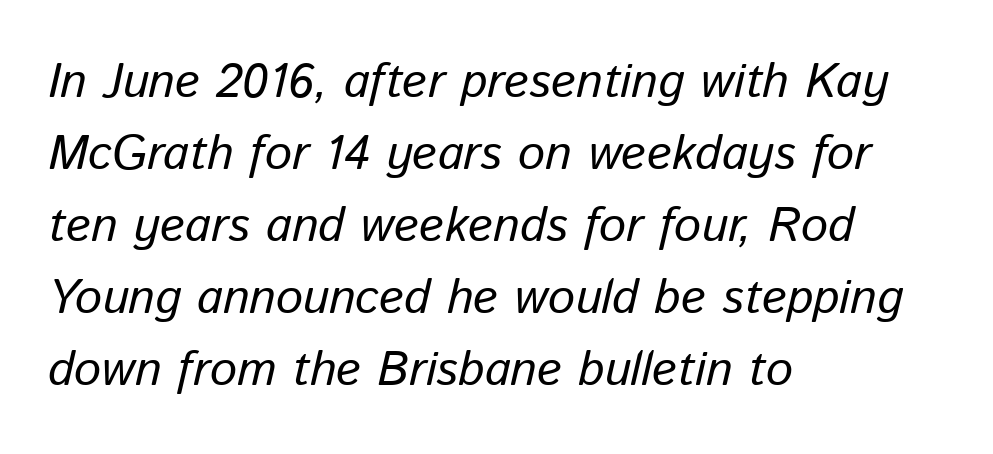
{"italic": "yes", "lean": "right", "slant_degrees": 13, "bold": "no", "weight": "regular", "width": "normal", "stroke_contrast": "low", "x_height": "medium", "monospaced": "no", "underline": "no", "align": "left", "line_spacing": "normal", "line_spacing_ratio": 1.5, "letter_spacing": "normal", "letter_spacing_em": 0.0, "glyph_px": 48}
